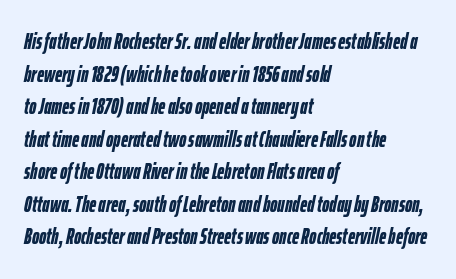
The image shows 22 px bold type, italic (leaning right); set left-aligned, normal line spacing (1.48x), normal letter spacing, not underlined.
